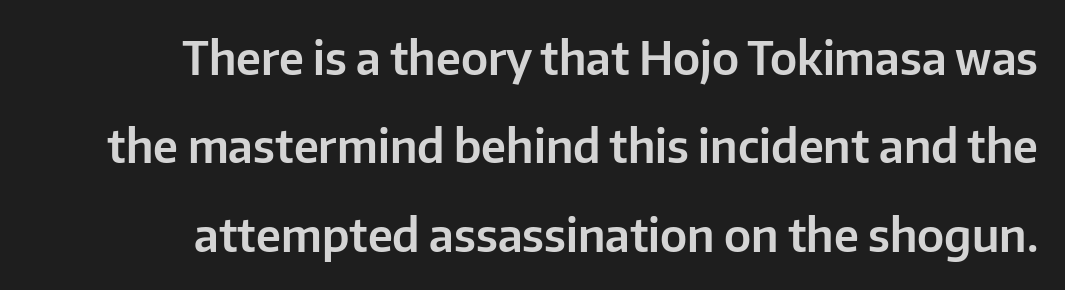
Default kerning and tracking; the words read as compact shapes. To sum up the face: it is a sans, with no serifs. In terms of posture, this sample is upright. The letters advance in unequal steps, a hallmark of proportional type.
